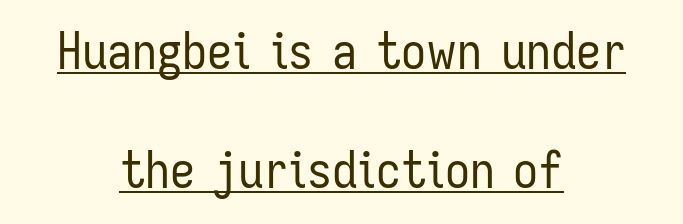
Students, note that the glyphs here touch the page at normal intervals. Teacher's note: observe the equal gaps on both sides — that is centered alignment. These lines stand farther apart than default settings would place them. Spacing verdict: proportional, widths tailored to each character. This is not heavy type; no bold has been used. What kind of face is this? One without serifs — a sans.
